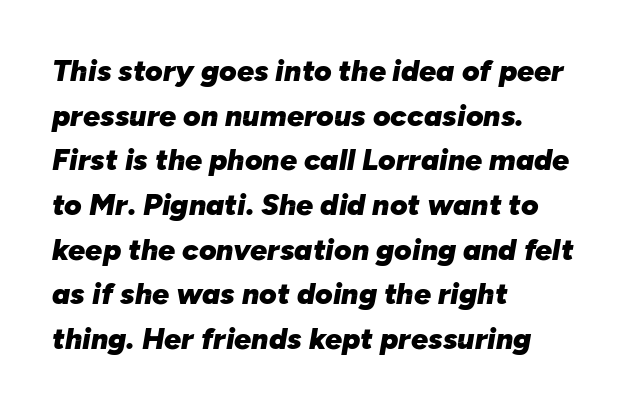
The image shows 30 px heavy type, italic (leaning right); set left-aligned, normal line spacing (1.49x), normal letter spacing, not underlined; low stroke contrast and a medium x-height.
